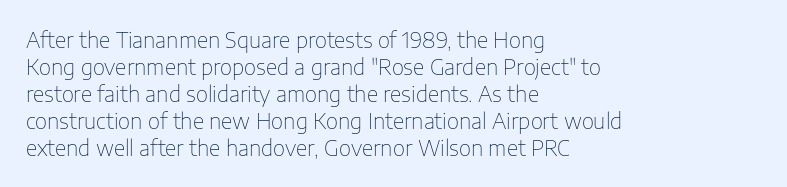
These lines keep a tight, regular rhythm from letter to letter. The rows are spaced the way most documents space them. Nothing heavy about these letters — not bold at all. A roman cut, with each character standing at attention. Check under the words: just untouched page. All the whitespace from short lines collects on the right.
